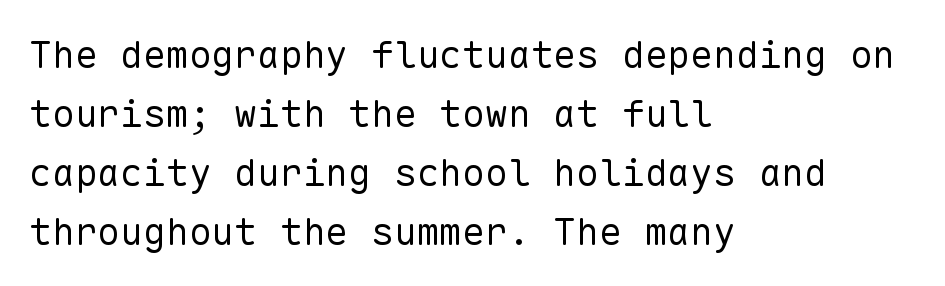
The image shows 38 px regular-weight sans-serif type, upright, monospaced; set left-aligned, normal line spacing (1.55x), normal letter spacing, not underlined; low stroke contrast and a medium x-height.
